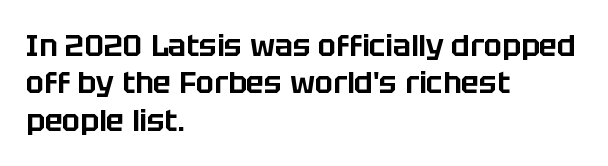
Spacing verdict: proportional, widths tailored to each character. The type is set solid horizontally, with unmodified tracking. In terms of letterform style, serifs are entirely absent. These lines were composed using upright roman letters. The block of text has a typical density, with ordinary space between rows. Notice how the passage keeps a crisp vertical edge on the left only.
